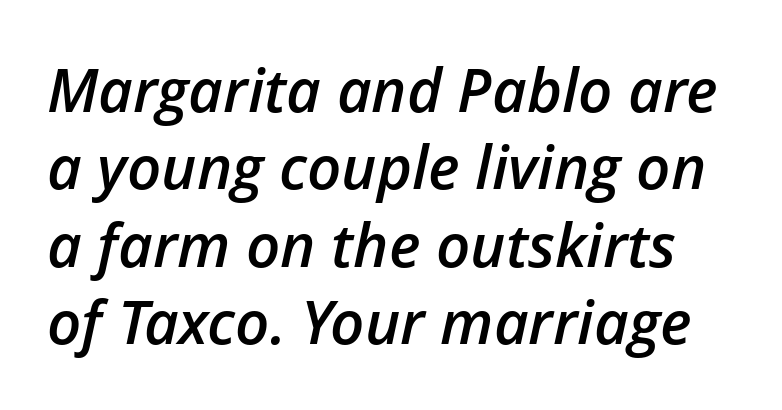
The image shows 60 px semibold type, italic (leaning right); set normal line spacing (1.29x), normal letter spacing, not underlined; low stroke contrast and a medium x-height.
